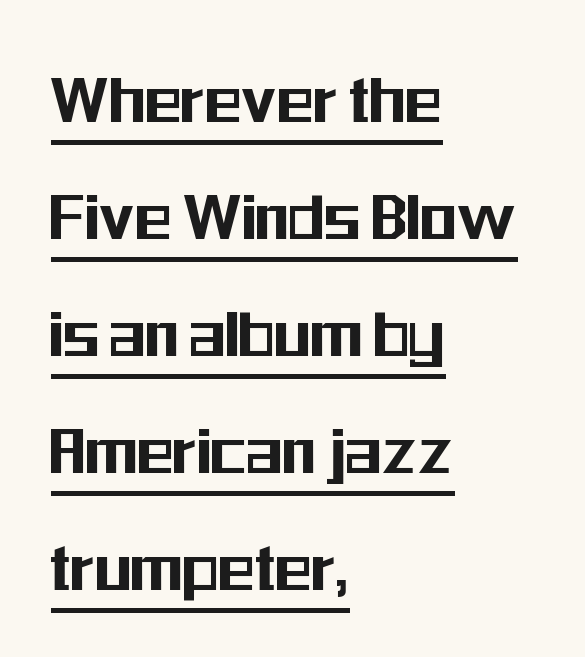
Q: Is the text italic (slanted)? A: No, it is upright.
Q: Is the typeface a serif or a sans-serif typeface? A: Sans-serif.
Q: Is the text underlined? A: Yes.
Q: How is the paragraph aligned? A: Left-aligned.
Q: Is the spacing between letters normal or unusually wide? A: Normal.
Q: Is the spacing between lines tight, normal or loose? A: Normal.
Q: Width (condensed, normal, or wide)? A: Condensed.
Q: Stroke contrast? A: Medium.
Q: x-height? A: Medium.
Q: Monospaced? A: No.
